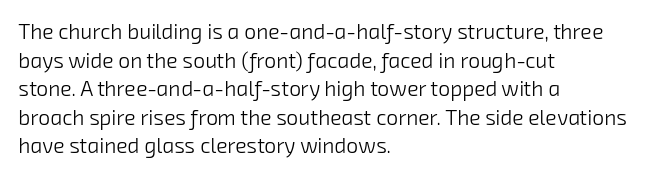
{"bold": "no", "underline": "no", "align": "left", "line_spacing": "normal", "line_spacing_ratio": 1.36, "letter_spacing": "normal", "letter_spacing_em": 0.0, "glyph_px": 21}
